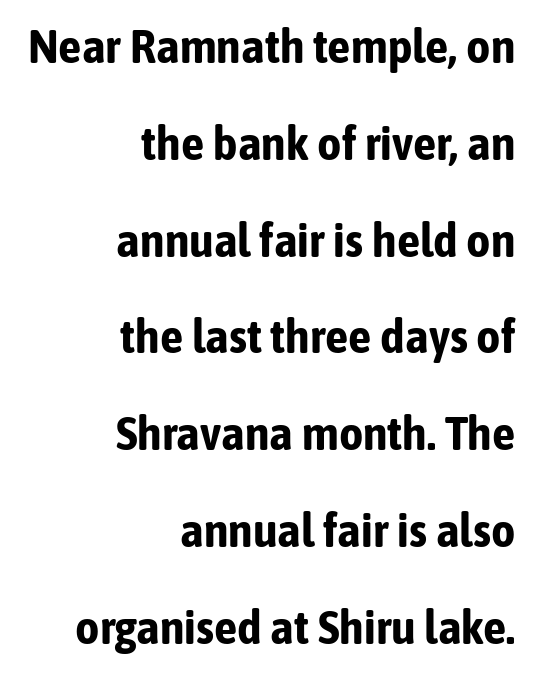
The image shows 47 px bold, condensed sans-serif type, upright; set right-aligned, loose line spacing (2.06x), normal letter spacing, not underlined; low stroke contrast and a medium x-height.
